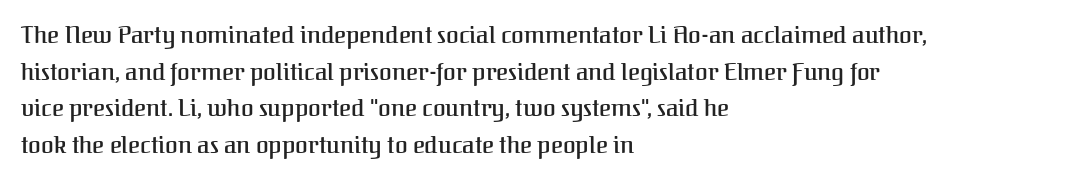
Rendered with straight, roman letterforms. Notice how the passage keeps a crisp vertical edge on the left only. A typesetter would call this leading conventional body-copy spacing. Is the letter spacing exaggerated? No — it looks like the ordinary default.
